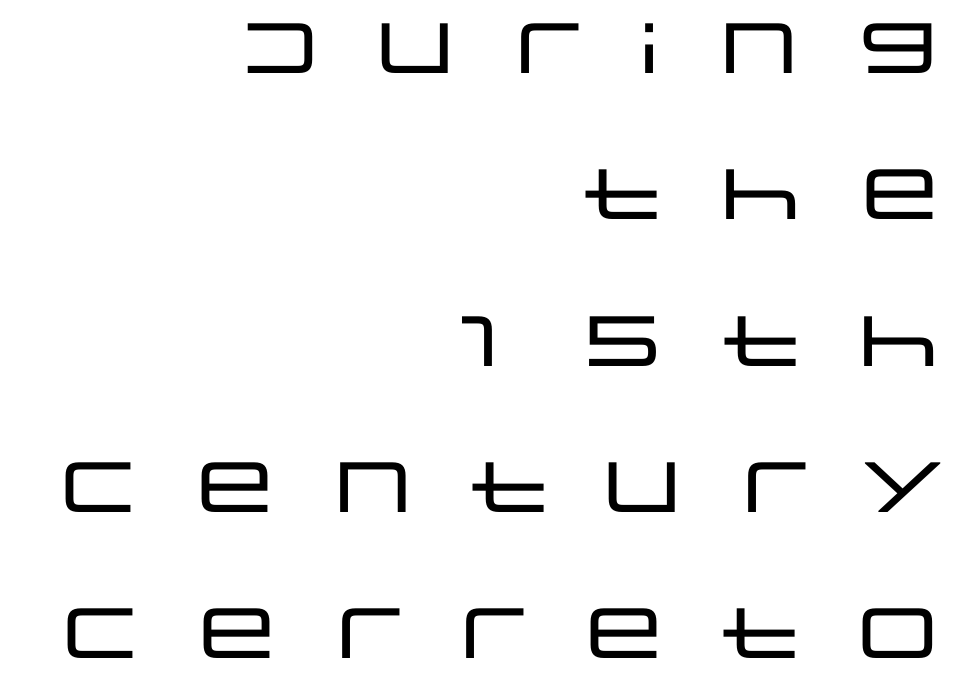
How are the letters spaced? Widely, with obvious added tracking. One glance says open: line gaps are wider than usual. Where is the straight margin? On the right. The rendering uses natural spacing where letterforms have individual widths. Nope, not italic — everything's standing straight.
